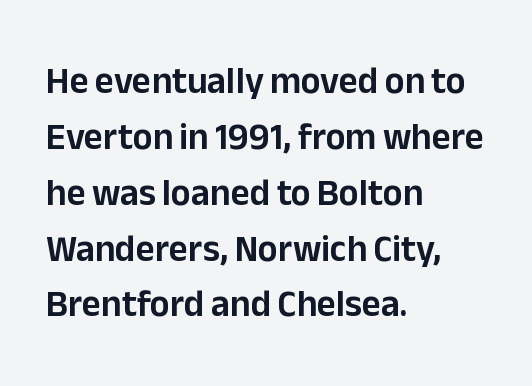
The image shows 37 px sans-serif type, upright; set left-aligned, normal line spacing (1.51x), normal letter spacing, not underlined; low stroke contrast and a medium x-height.
